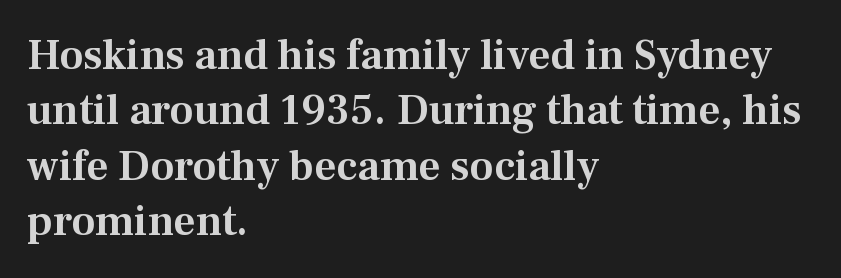
{"serif": "yes", "italic": "no", "width": "normal", "stroke_contrast": "medium", "x_height": "medium", "monospaced": "no", "underline": "no", "align": "left", "line_spacing": "normal", "line_spacing_ratio": 1.29, "letter_spacing": "normal", "letter_spacing_em": 0.0, "glyph_px": 43}
